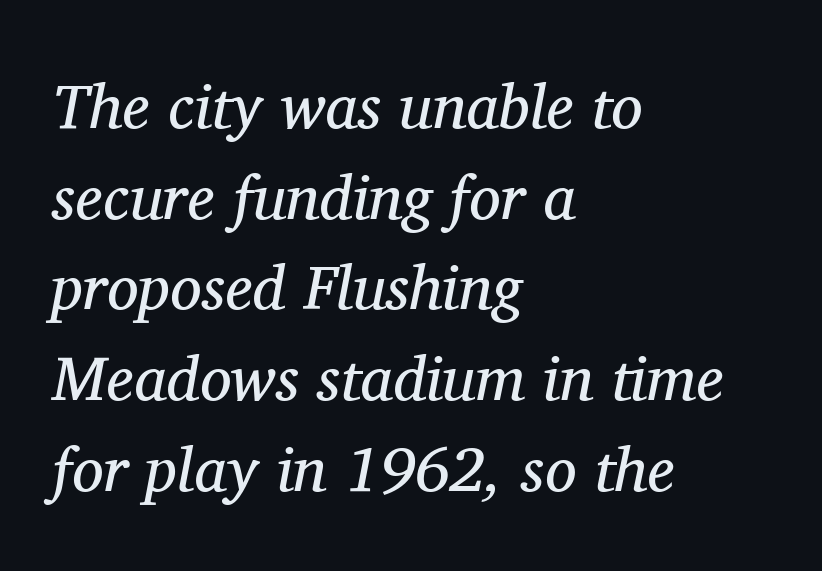
{"serif": "yes", "italic": "yes", "lean": "right", "slant_degrees": 11, "bold": "no", "weight": "regular", "width": "normal", "stroke_contrast": "medium", "x_height": "medium", "monospaced": "no", "underline": "no", "align": "left", "line_spacing": "normal", "line_spacing_ratio": 1.44, "letter_spacing": "normal", "letter_spacing_em": 0.0, "glyph_px": 63}
